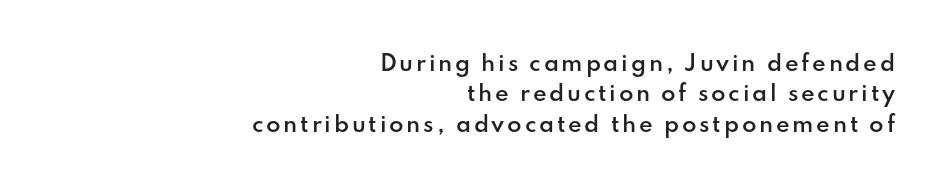
The image shows 21 px text type, upright; set right-aligned, normal line spacing (1.45x), not underlined.
